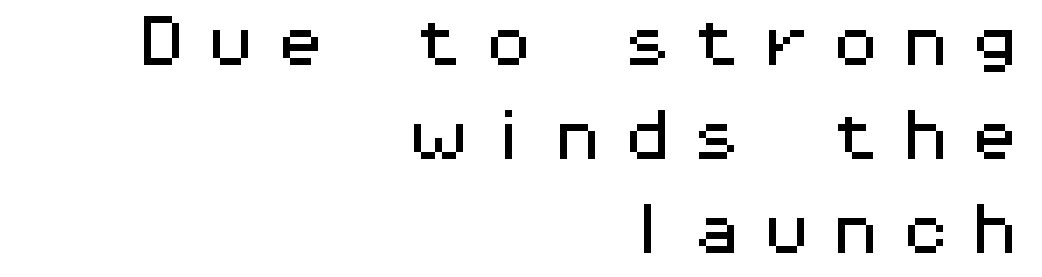
Q: Is the text italic (slanted)? A: No, it is upright.
Q: Is the typeface a serif or a sans-serif typeface? A: Sans-serif.
Q: Is the text underlined? A: No.
Q: How is the paragraph aligned? A: Right-aligned.
Q: Is the spacing between letters normal or unusually wide? A: Unusually wide.
Q: Is the spacing between lines tight, normal or loose? A: Normal.
Q: Width (condensed, normal, or wide)? A: Wide.
Q: Stroke contrast? A: Medium.
Q: x-height? A: Medium.
Q: Monospaced? A: Yes.
